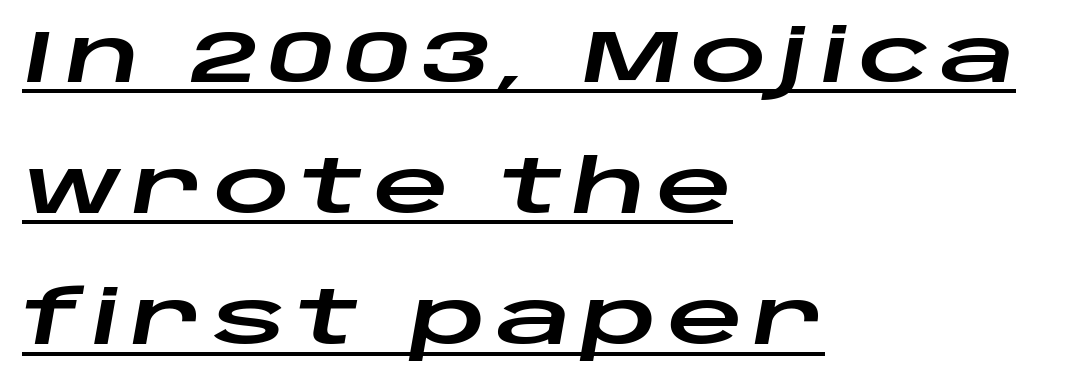
{"italic": "yes", "lean": "right", "slant_degrees": 10, "width": "wide", "stroke_contrast": "low", "x_height": "large", "monospaced": "no", "underline": "yes", "align": "left", "line_spacing_ratio": 1.75, "glyph_px": 75}
